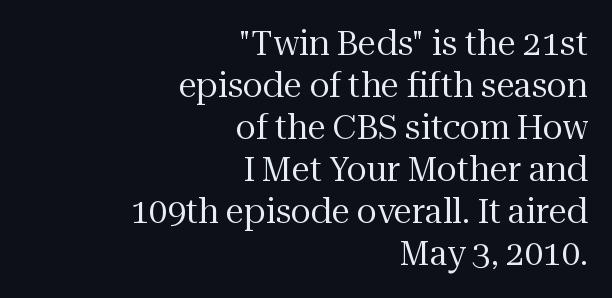
The image shows 33 px regular-weight serif type, upright; set right-aligned, normal line spacing (1.27x), normal letter spacing, not underlined; medium stroke contrast and a medium x-height.
